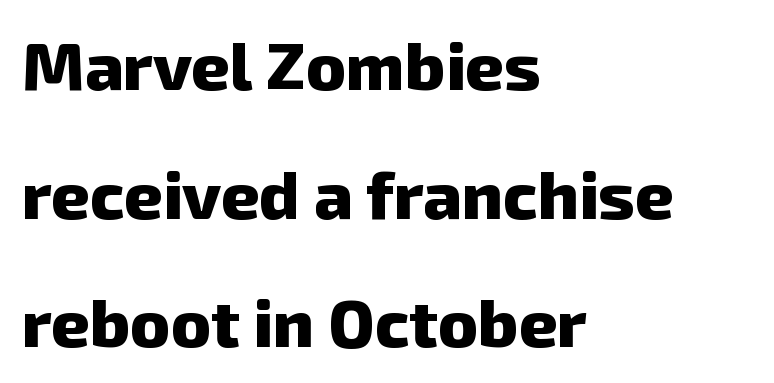
Q: Is the text bold? A: Yes.
Q: Is the typeface a serif or a sans-serif typeface? A: Sans-serif.
Q: Is the text underlined? A: No.
Q: How is the paragraph aligned? A: Left-aligned.
Q: Is the spacing between letters normal or unusually wide? A: Normal.
Q: Is the spacing between lines tight, normal or loose? A: Loose.
Q: Width (condensed, normal, or wide)? A: Normal.
Q: Stroke contrast? A: Low.
Q: x-height? A: Medium.
Q: Monospaced? A: No.
